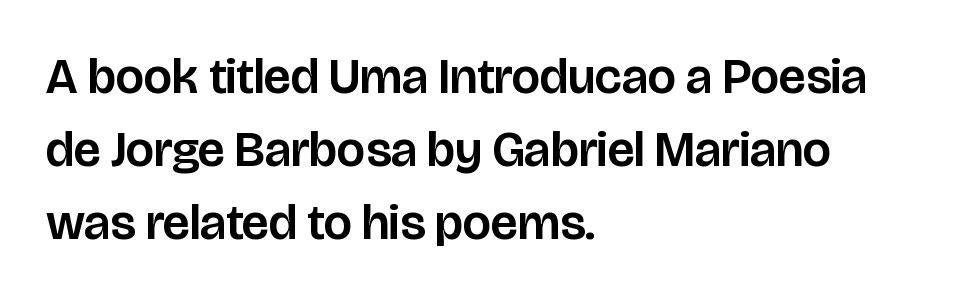
Teacher's note: observe the even left margin — that is flush-left alignment. Tracking value appears to be zero — textbook default spacing. The zone under the glyphs is completely vacant. How would I describe the line gaps? Plain and ordinary.
